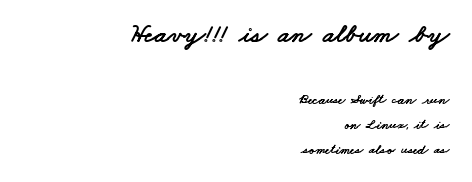
Top chunk: large. Bottom chunk: small. Between one letter and the next there's only the usual sliver of space. The lines are quadded right. Check the space under the baseline: it is left empty.
